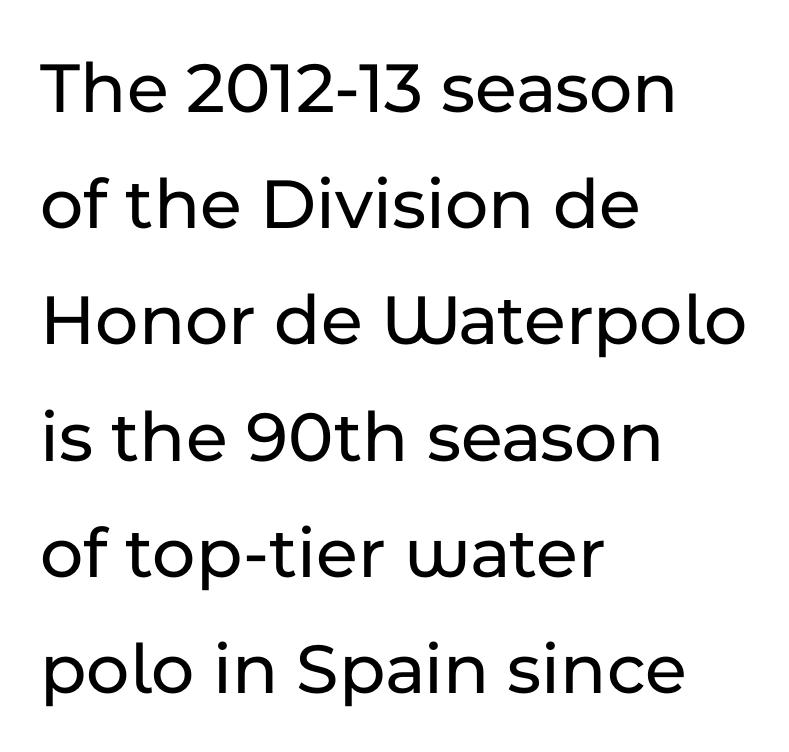
The image shows 74 px sans-serif type, upright; set left-aligned, normal line spacing (1.57x), normal letter spacing, not underlined; low stroke contrast and a medium x-height.
